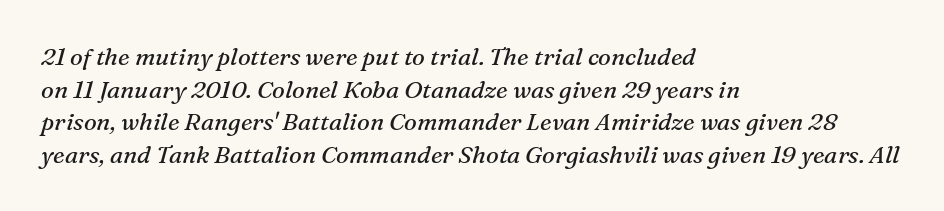
The image shows 24 px text type, italic (leaning right); set left-aligned, normal line spacing (1.36x), normal letter spacing, not underlined.
